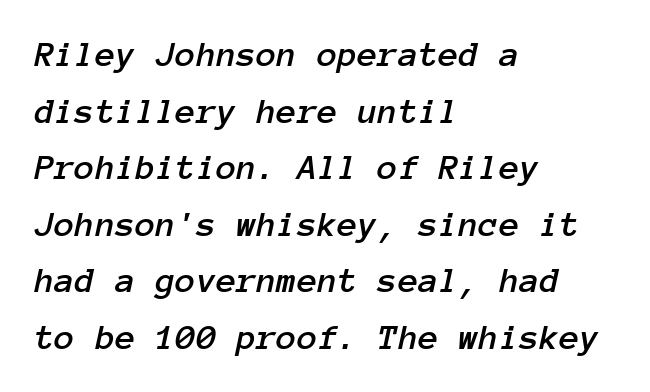
Line spacing here is normal. The paragraph shown leans on its left margin. This sample uses an oblique cut, with every glyph tilted off the vertical. The words here are not underlined. Looks like terminal output: every glyph gets an equal slot. There is no visible air inserted between adjacent glyphs.
